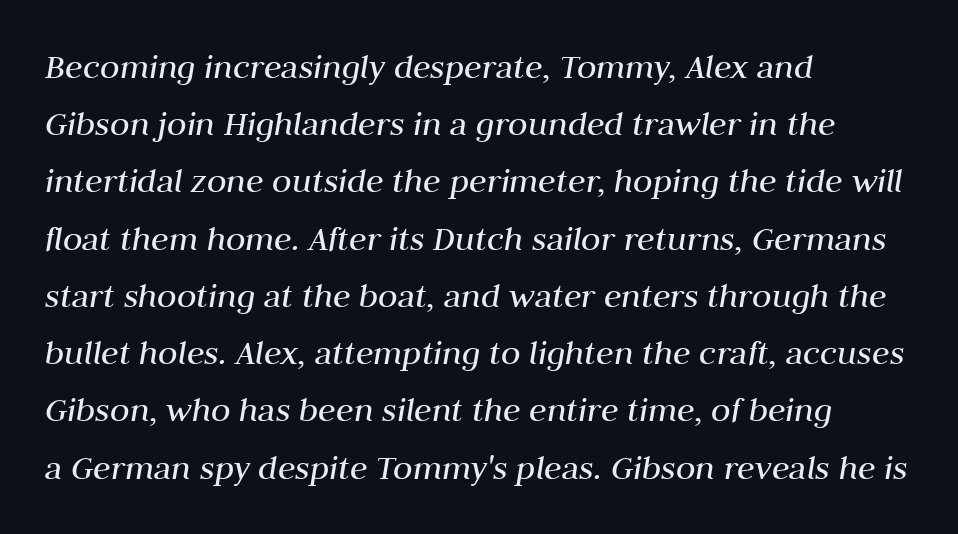
{"italic": "yes", "lean": "right", "slant_degrees": 10, "bold": "no", "weight": "regular", "width": "normal", "stroke_contrast": "medium", "x_height": "medium", "monospaced": "no", "underline": "no", "align": "left", "line_spacing": "normal", "line_spacing_ratio": 1.59, "letter_spacing": "normal", "letter_spacing_em": 0.0, "glyph_px": 36}
